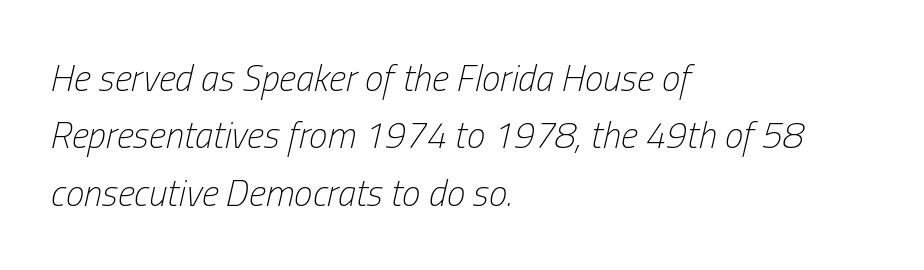
Stroke thickness stays within the range of a standard reading face or lighter. This sample uses plain, unmodified letter spacing. Teacher's note: observe the even left margin — that is flush-left alignment. Characters are canted at an angle relative to the baseline's perpendicular.
